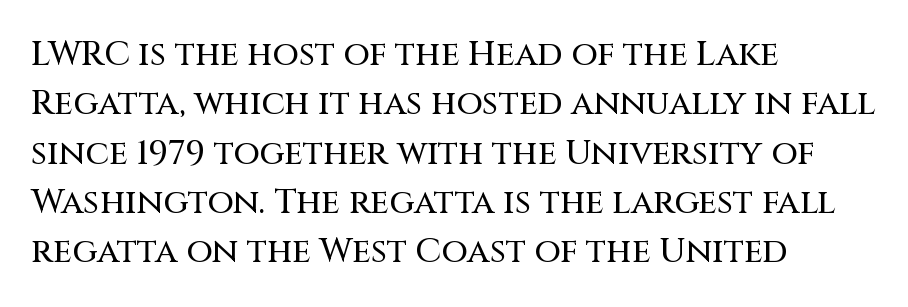
Q: Is the text italic (slanted)? A: No, it is upright.
Q: Is the typeface a serif or a sans-serif typeface? A: Sans-serif.
Q: Is the text underlined? A: No.
Q: How is the paragraph aligned? A: Left-aligned.
Q: Is the spacing between letters normal or unusually wide? A: Normal.
Q: Is the spacing between lines tight, normal or loose? A: Normal.
Q: Width (condensed, normal, or wide)? A: Normal.
Q: Stroke contrast? A: Medium.
Q: x-height? A: Large.
Q: Monospaced? A: No.
